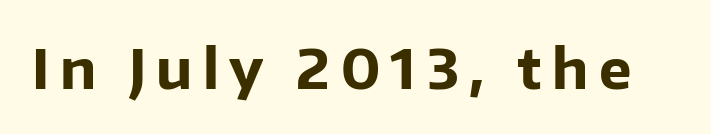
The image shows 55 px bold sans-serif type, upright; set not underlined; low stroke contrast and a medium x-height.
